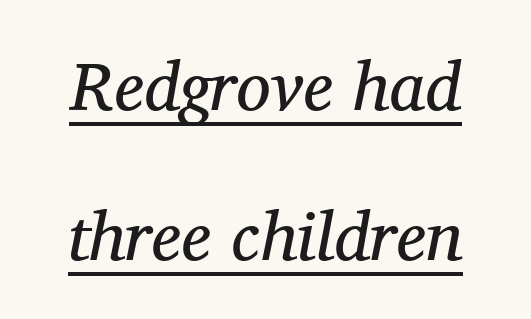
The image shows 69 px regular-weight serif type, italic (leaning right); set centered, loose line spacing (2.18x), normal letter spacing, underlined; medium stroke contrast and a medium x-height.
